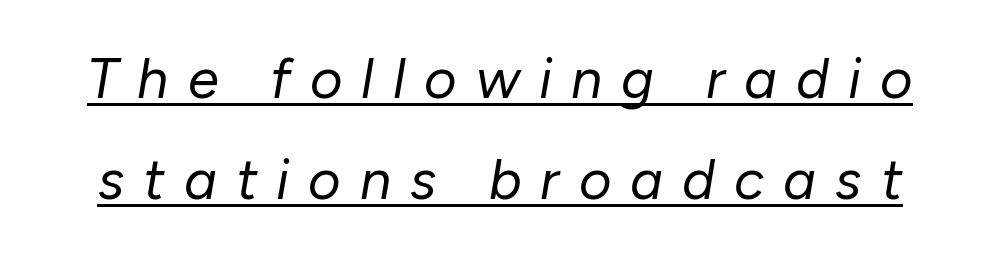
{"italic": "yes", "lean": "right", "slant_degrees": 10, "bold": "no", "weight": "regular", "width": "normal", "stroke_contrast": "low", "x_height": "medium", "monospaced": "no", "underline": "yes", "line_spacing_ratio": 1.8, "letter_spacing": "wide", "letter_spacing_em": 0.34, "glyph_px": 56}
